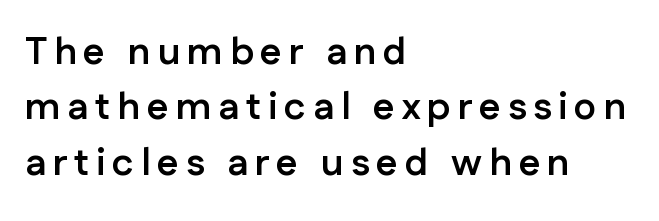
The image shows 38 px semibold sans-serif type, upright; set left-aligned, normal line spacing (1.46x), not underlined; low stroke contrast and a medium x-height.
